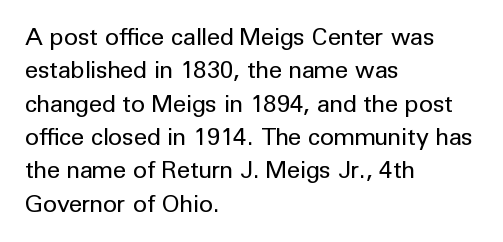
Q: Is the text bold? A: No.
Q: Is the text italic (slanted)? A: No, it is upright.
Q: Is the text underlined? A: No.
Q: How is the paragraph aligned? A: Left-aligned.
Q: Is the spacing between letters normal or unusually wide? A: Normal.
Q: Is the spacing between lines tight, normal or loose? A: Normal.
